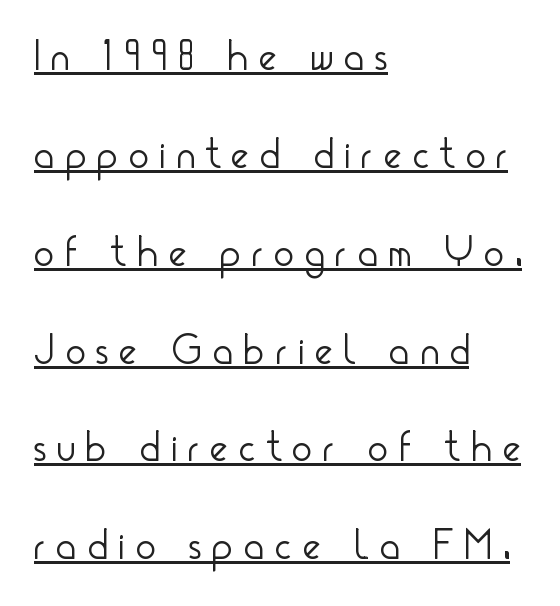
{"serif": "no", "italic": "no", "bold": "no", "weight": "light", "width": "condensed", "stroke_contrast": "low", "x_height": "small", "monospaced": "no", "underline": "yes", "align": "left", "line_spacing": "loose", "line_spacing_ratio": 2.33, "letter_spacing": "wide", "letter_spacing_em": 0.27, "glyph_px": 42}
